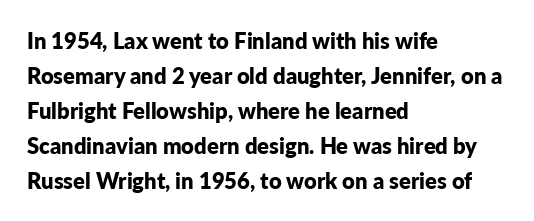
The image shows 22 px bold type, upright; set left-aligned, normal line spacing (1.59x), normal letter spacing, not underlined.
